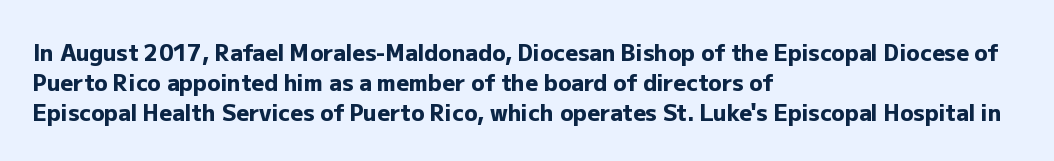
Q: Is the text bold? A: Yes.
Q: Is the text italic (slanted)? A: No, it is upright.
Q: Is the text underlined? A: No.
Q: How is the paragraph aligned? A: Left-aligned.
Q: Is the spacing between letters normal or unusually wide? A: Normal.
Q: Is the spacing between lines tight, normal or loose? A: Normal.
